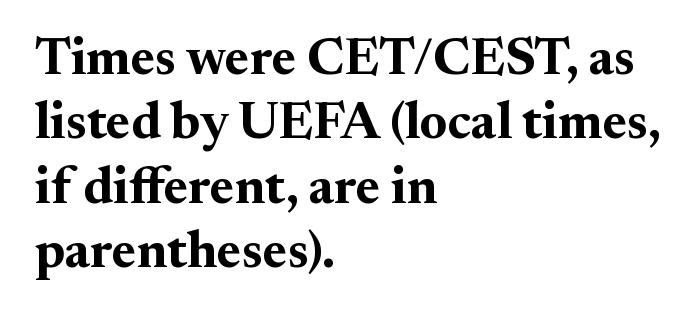
The image shows 52 px bold serif type, upright; set left-aligned, line spacing 1.24x, normal letter spacing, not underlined; medium stroke contrast and a small x-height.
